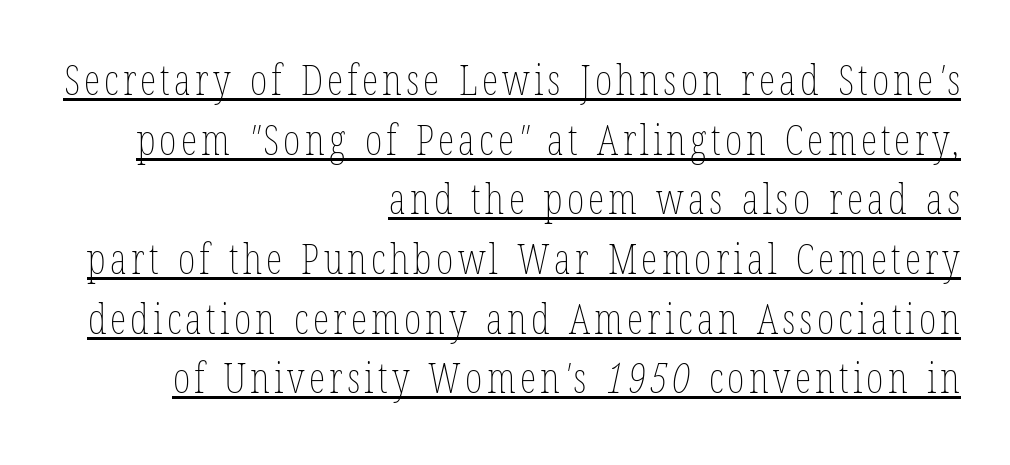
{"bold": "no", "weight": "thin", "width": "condensed", "stroke_contrast": "low", "x_height": "medium", "monospaced": "no", "underline": "yes", "align": "right", "line_spacing": "normal", "line_spacing_ratio": 1.42, "glyph_px": 42}
